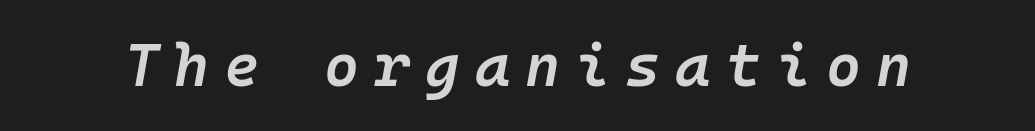
{"italic": "yes", "lean": "right", "slant_degrees": 10, "bold": "semi", "weight": "semibold", "width": "normal", "stroke_contrast": "low", "x_height": "medium", "monospaced": "yes", "underline": "no", "letter_spacing": "wide", "letter_spacing_em": 0.25, "glyph_px": 60}
